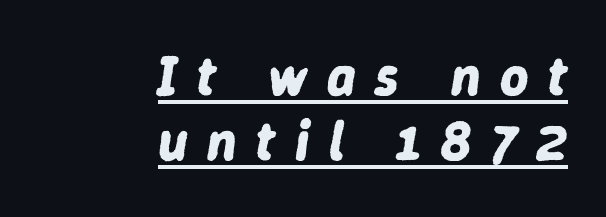
Q: Is the text bold? A: Yes.
Q: Is the text italic (slanted)? A: Yes, it leans right by about 9 degrees.
Q: Is the text underlined? A: Yes.
Q: How is the paragraph aligned? A: Right-aligned.
Q: Is the spacing between letters normal or unusually wide? A: Unusually wide.
Q: Width (condensed, normal, or wide)? A: Normal.
Q: Stroke contrast? A: Low.
Q: x-height? A: Medium.
Q: Monospaced? A: No.
